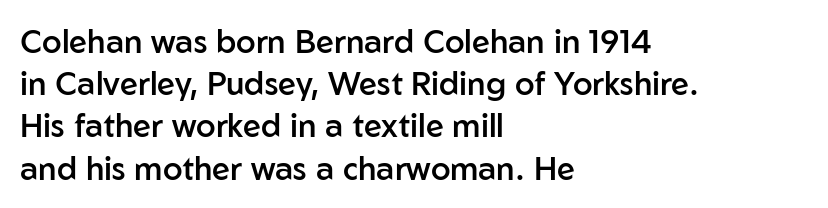
The image shows 32 px semibold sans-serif type, upright; set left-aligned, normal line spacing (1.32x), normal letter spacing, not underlined; low stroke contrast and a medium x-height.
